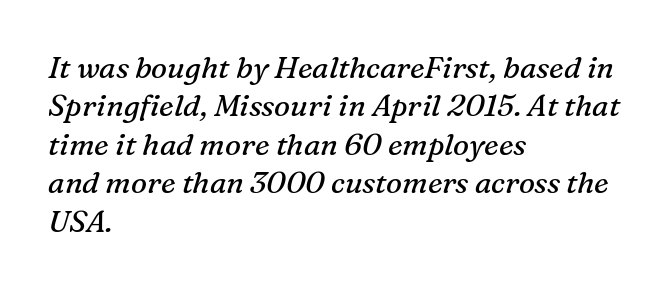
The image shows 30 px regular-weight serif type, italic (leaning right); set left-aligned, normal line spacing (1.28x), normal letter spacing, not underlined; medium stroke contrast and a medium x-height.
